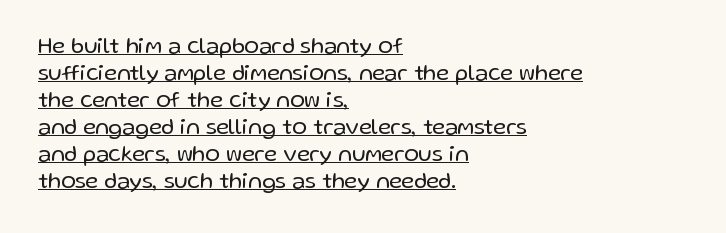
Layout note: lines flush left. The strokes carry an ordinary text weight at most. The tracking reads as untouched default to a designer's eye. The glyphs are accompanied by a horizontal stroke just below them. Ascenders rise straight up at ninety degrees.
